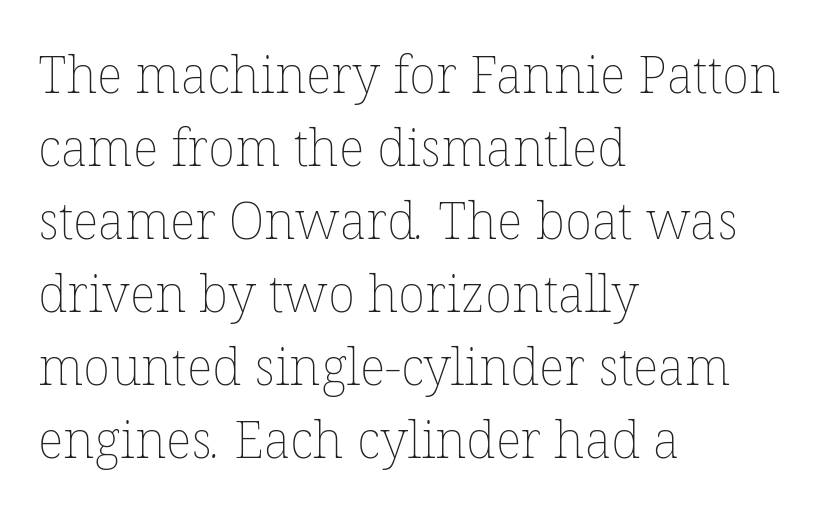
Words float on clear page, feet unadorned. Line beginnings align vertically; line endings do not. Compared with typical paragraphs, the rows here are spaced about the same. Think standard paragraph weight, or any step lighter than that. Note the varied advance widths — an 'i' is clearly narrower than an 'm'.
